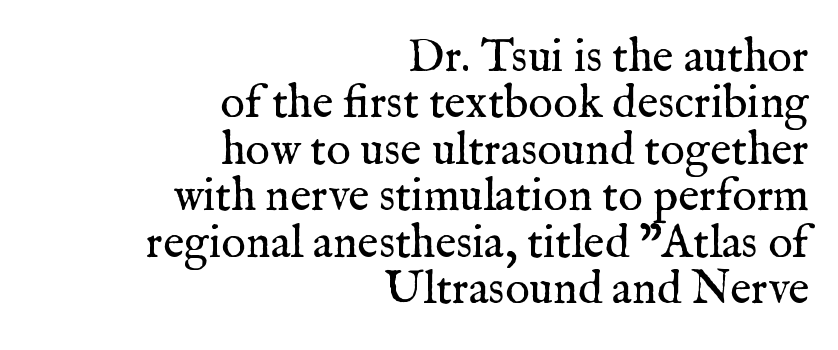
{"serif": "yes", "italic": "no", "bold": "no", "weight": "regular", "width": "normal", "stroke_contrast": "medium", "x_height": "medium", "monospaced": "no", "underline": "no", "align": "right", "line_spacing": "tight", "line_spacing_ratio": 1.01, "letter_spacing": "normal", "letter_spacing_em": 0.0, "glyph_px": 46}
